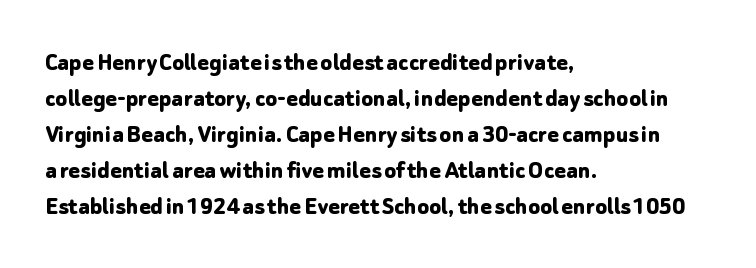
Q: Is the text bold? A: Yes.
Q: Is the text italic (slanted)? A: No, it is upright.
Q: Is the text underlined? A: No.
Q: How is the paragraph aligned? A: Left-aligned.
Q: Is the spacing between letters normal or unusually wide? A: Normal.
Q: Is the spacing between lines tight, normal or loose? A: Normal.
